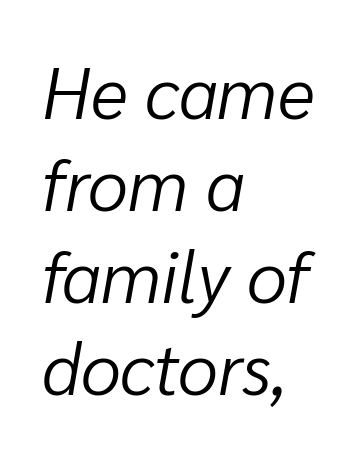
Q: Is the text bold? A: No.
Q: Is the text italic (slanted)? A: Yes, it leans right by about 10 degrees.
Q: Is the text underlined? A: No.
Q: How is the paragraph aligned? A: Left-aligned.
Q: Is the spacing between letters normal or unusually wide? A: Normal.
Q: Is the spacing between lines tight, normal or loose? A: Normal.
Q: Width (condensed, normal, or wide)? A: Normal.
Q: Stroke contrast? A: Low.
Q: x-height? A: Medium.
Q: Monospaced? A: No.
